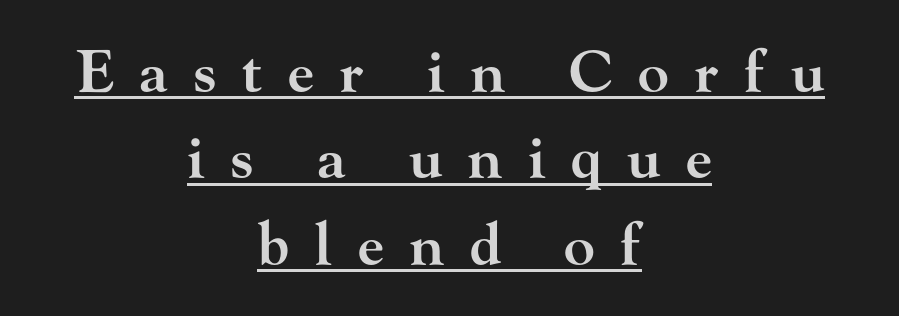
Q: Is the text bold? A: Semi-bold.
Q: Is the text italic (slanted)? A: No, it is upright.
Q: Is the typeface a serif or a sans-serif typeface? A: Serif.
Q: Is the text underlined? A: Yes.
Q: How is the paragraph aligned? A: Centered.
Q: Is the spacing between letters normal or unusually wide? A: Unusually wide.
Q: Is the spacing between lines tight, normal or loose? A: Normal.
Q: Width (condensed, normal, or wide)? A: Wide.
Q: Stroke contrast? A: High.
Q: x-height? A: Small.
Q: Monospaced? A: No.
